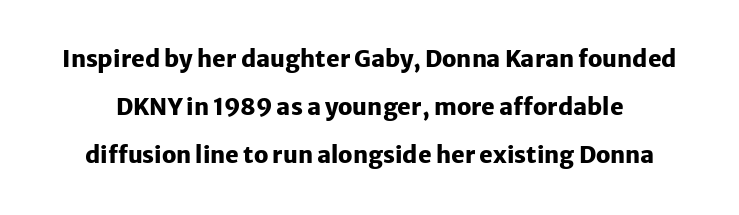
The image shows 23 px bold type, upright; set loose line spacing (2.09x), normal letter spacing, not underlined.
